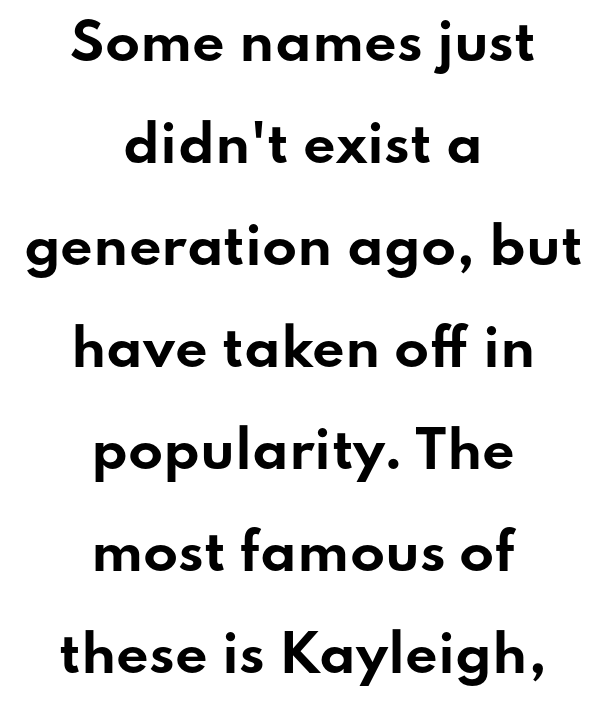
{"serif": "no", "italic": "no", "bold": "yes", "weight": "bold", "width": "wide", "stroke_contrast": "low", "x_height": "small", "monospaced": "no", "underline": "no", "align": "center", "line_spacing": "loose", "line_spacing_ratio": 2.0, "letter_spacing": "normal", "letter_spacing_em": 0.0, "glyph_px": 51}
